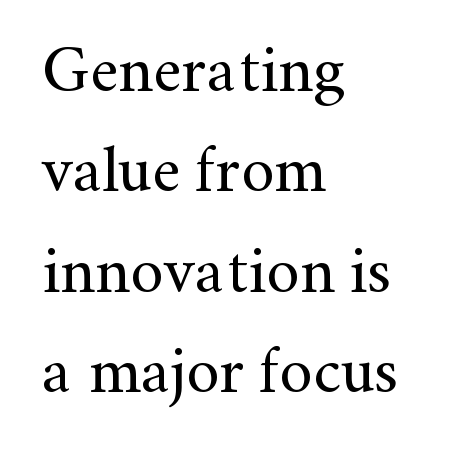
Q: Is the text bold? A: No.
Q: Is the text italic (slanted)? A: No, it is upright.
Q: Is the typeface a serif or a sans-serif typeface? A: Serif.
Q: Is the text underlined? A: No.
Q: How is the paragraph aligned? A: Left-aligned.
Q: Is the spacing between letters normal or unusually wide? A: Normal.
Q: Is the spacing between lines tight, normal or loose? A: Normal.
Q: Width (condensed, normal, or wide)? A: Normal.
Q: Stroke contrast? A: Medium.
Q: x-height? A: Small.
Q: Monospaced? A: No.
